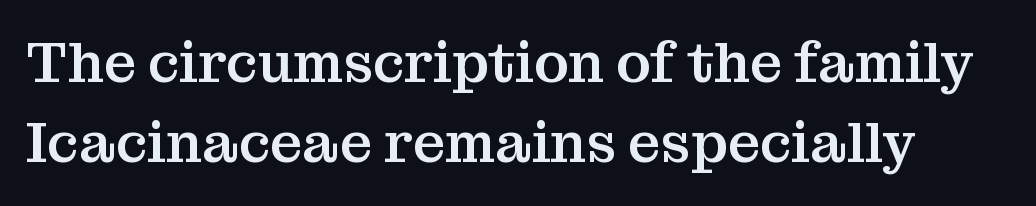
Notice how the stems are strictly vertical — no italics here. The zone under the glyphs is completely vacant. This sample has the flowing, uneven cadence of proportional lettering. Unlike a clean sans, this face finishes its strokes with serifs. Observe the ordinary spacing: letters are neighbours, not strangers.
